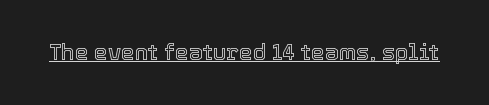
{"italic": "no", "underline": "yes", "letter_spacing": "normal", "letter_spacing_em": 0.0, "glyph_px": 22}
